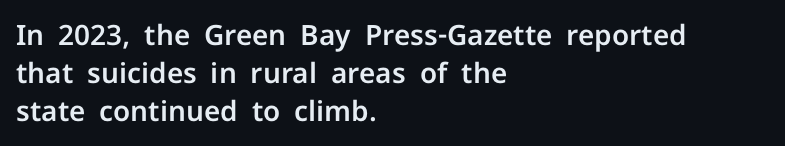
Posture: vertical. Standard letterfit; no display-style spreading of the glyphs. The zone under the glyphs is completely vacant. Each letter keeps its own natural width here, so spacing adapts to shape.
